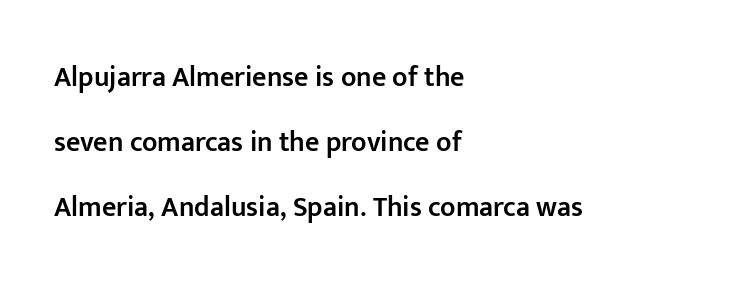
Q: Is the text bold? A: Semi-bold.
Q: Is the text italic (slanted)? A: No, it is upright.
Q: Is the typeface a serif or a sans-serif typeface? A: Sans-serif.
Q: Is the text underlined? A: No.
Q: How is the paragraph aligned? A: Left-aligned.
Q: Is the spacing between letters normal or unusually wide? A: Normal.
Q: Is the spacing between lines tight, normal or loose? A: Loose.
Q: Width (condensed, normal, or wide)? A: Normal.
Q: Stroke contrast? A: Low.
Q: x-height? A: Medium.
Q: Monospaced? A: No.
